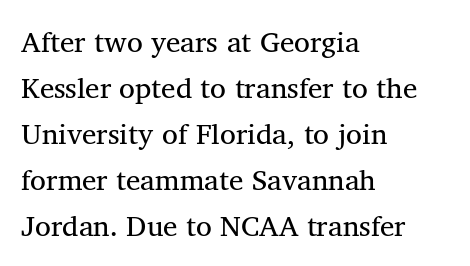
The image shows 29 px regular-weight serif type; set left-aligned, normal line spacing (1.59x), normal letter spacing, not underlined; medium stroke contrast and a medium x-height.
